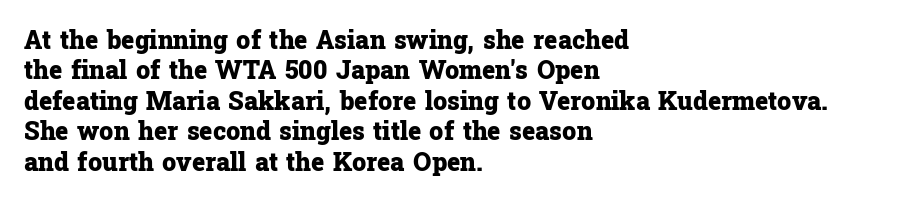
Q: Is the text bold? A: Yes.
Q: Is the text italic (slanted)? A: No, it is upright.
Q: Is the text underlined? A: No.
Q: How is the paragraph aligned? A: Left-aligned.
Q: Is the spacing between letters normal or unusually wide? A: Normal.
